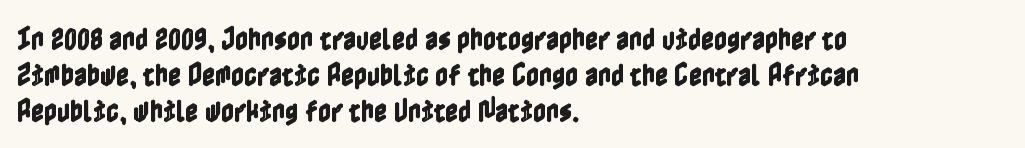
Vertically, the passage feels balanced, rows spaced as you'd expect. Every character sits straight up, as roman type does. A typesetter would call this zero additional tracking. Each line starts at the same left margin while the right side varies. Descenders are the only things crossing below the line.
